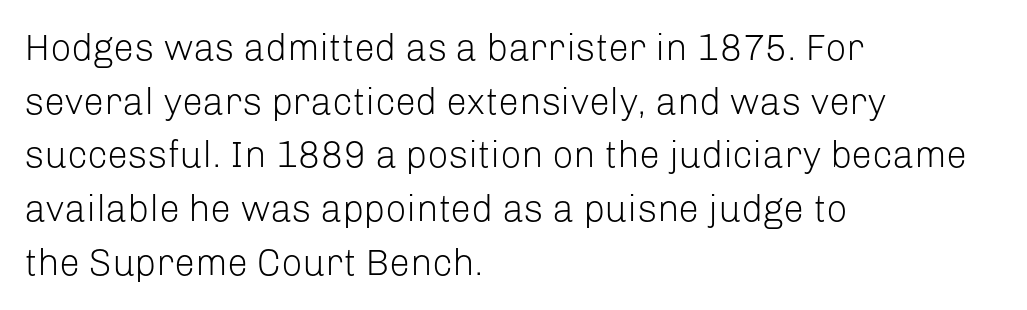
{"serif": "no", "italic": "no", "bold": "no", "weight": "light", "width": "normal", "stroke_contrast": "low", "x_height": "medium", "monospaced": "no", "underline": "no", "align": "left", "line_spacing": "normal", "line_spacing_ratio": 1.45, "letter_spacing": "normal", "letter_spacing_em": 0.0, "glyph_px": 37}
